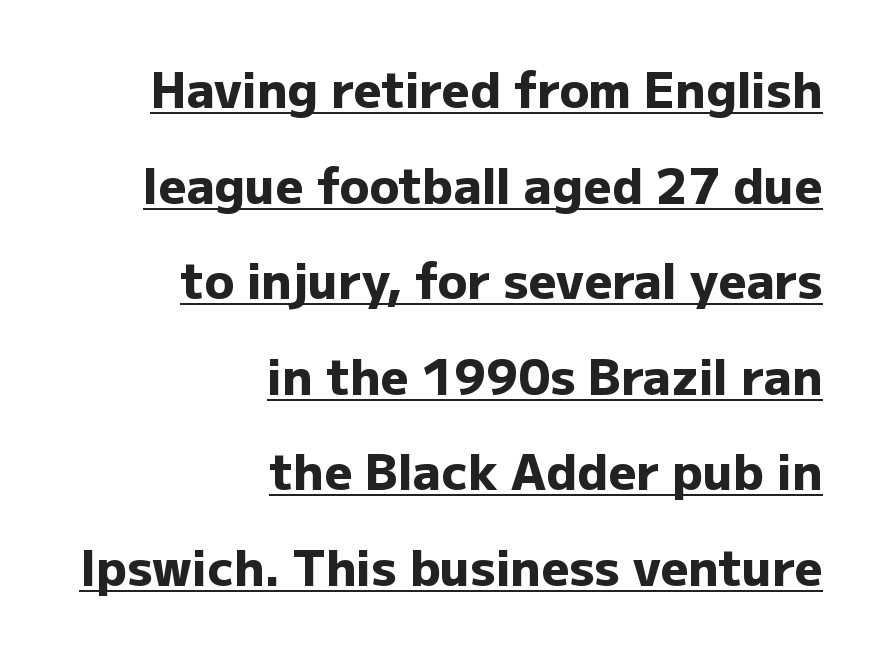
The image shows 49 px heavy sans-serif type, upright; set right-aligned, loose line spacing (1.95x), normal letter spacing, underlined; low stroke contrast and a medium x-height.
